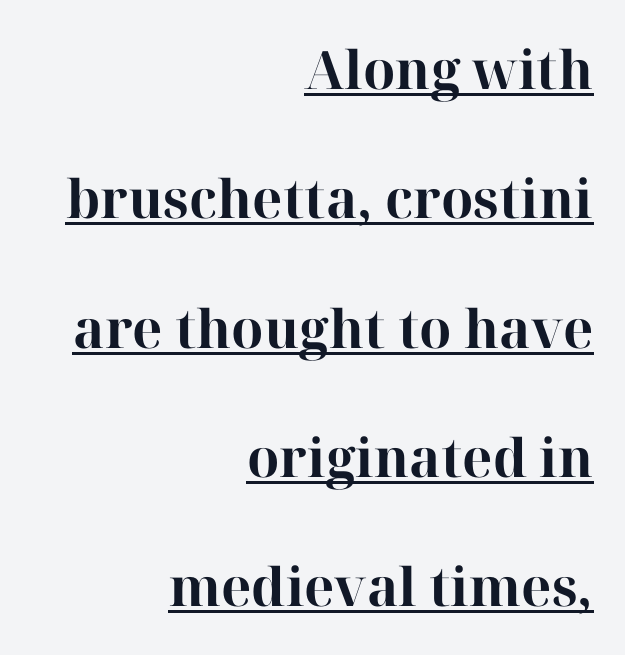
Ascenders rise straight up at ninety degrees. Widely set lines give the paragraph a tall, airy silhouette. As a designer I'd log this as weight 700, bold. Caption: lettering with a line underneath. Note: serifs present on the glyphs.
